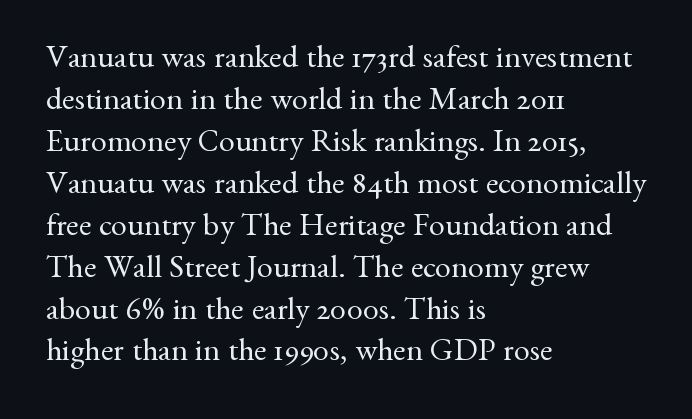
Ascenders rise straight up at ninety degrees. Tracking value appears to be zero — textbook default spacing. This is serif lettering, the kind often seen in printed books. Each row of text sits above clean, open space. Whoever set this chose a conventional vertical rhythm.
